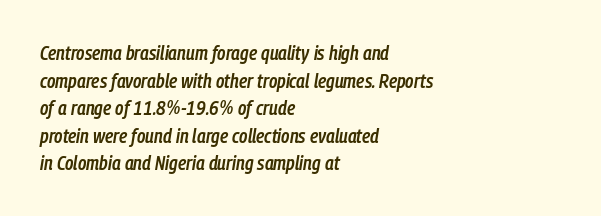
Q: Is the text bold? A: Semi-bold.
Q: Is the text italic (slanted)? A: Yes, it leans right by about 9 degrees.
Q: Is the text underlined? A: No.
Q: How is the paragraph aligned? A: Left-aligned.
Q: Is the spacing between letters normal or unusually wide? A: Normal.
Q: Is the spacing between lines tight, normal or loose? A: Normal.
